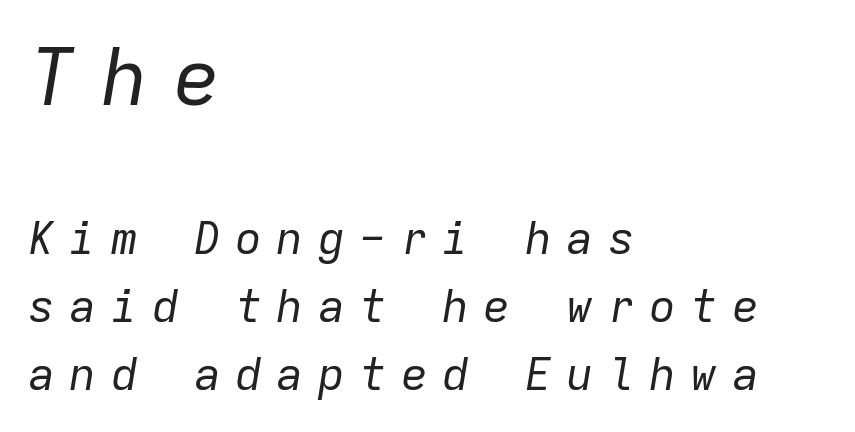
The image shows 79 px regular-weight type, italic (leaning right), monospaced; set left-aligned, normal line spacing (1.51x), unusually wide letter spacing (+0.32 em), not underlined; the first (top) block is 1.76x larger; low stroke contrast and a medium x-height.
